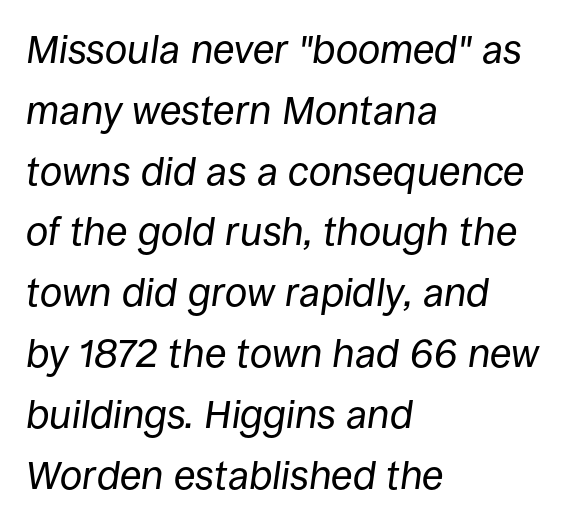
{"italic": "yes", "lean": "right", "slant_degrees": 8, "bold": "no", "weight": "regular", "width": "normal", "stroke_contrast": "low", "x_height": "large", "monospaced": "no", "underline": "no", "align": "left", "line_spacing": "normal", "line_spacing_ratio": 1.52, "letter_spacing": "normal", "letter_spacing_em": 0.0, "glyph_px": 40}
